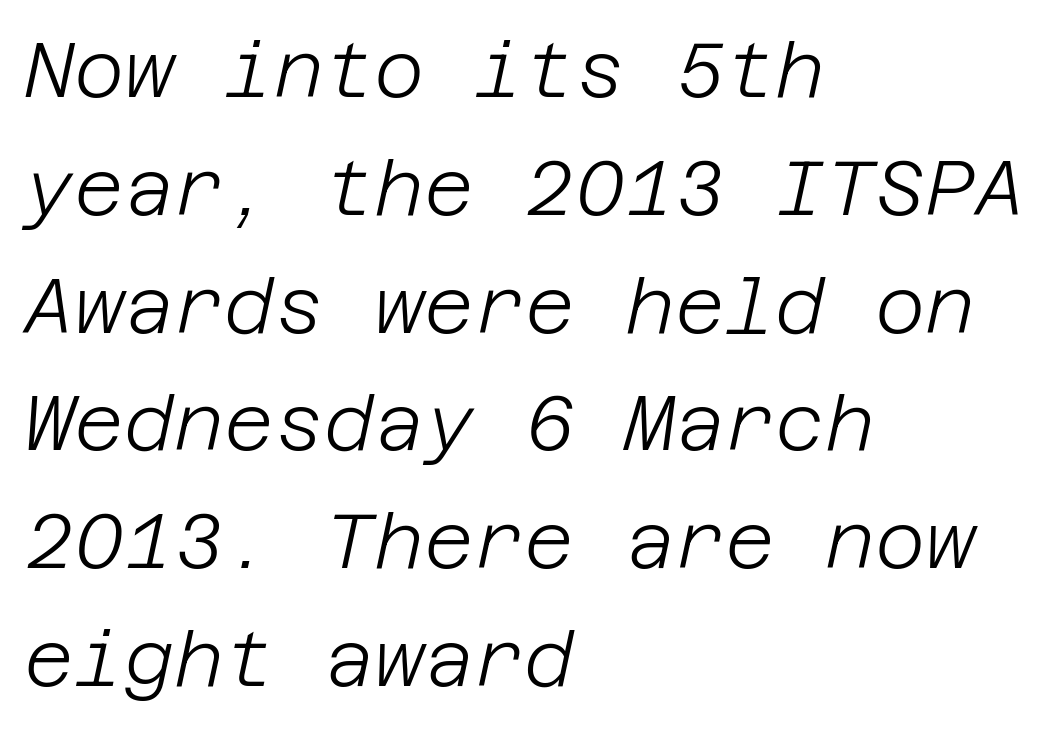
The foot of each line stays bare and open. How would I describe the line gaps? Plain and ordinary. These lines stack with their left ends in a neat column. How are the letters spaced? Ordinarily, with no added tracking.
